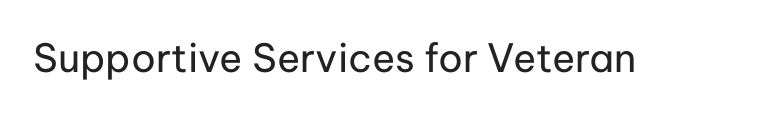
{"serif": "no", "italic": "no", "bold": "no", "weight": "regular", "width": "normal", "stroke_contrast": "low", "x_height": "medium", "monospaced": "no", "underline": "no", "letter_spacing": "normal", "letter_spacing_em": 0.0, "glyph_px": 39}
